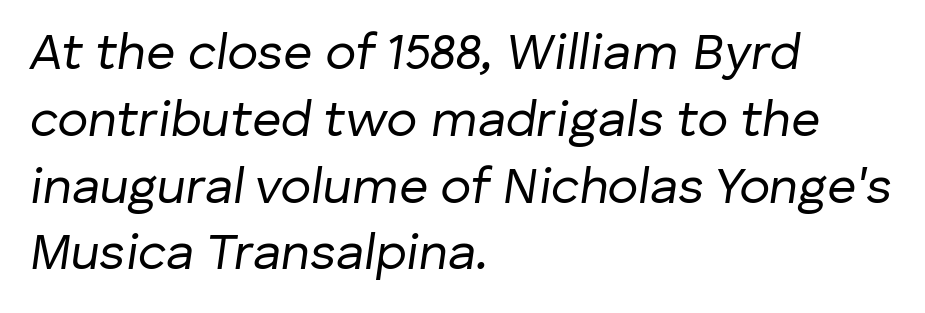
Whoever set this chose a conventional vertical rhythm. The lines are quadded left. Quick note: italic. Note the varied advance widths — an 'i' is clearly narrower than an 'm'.
